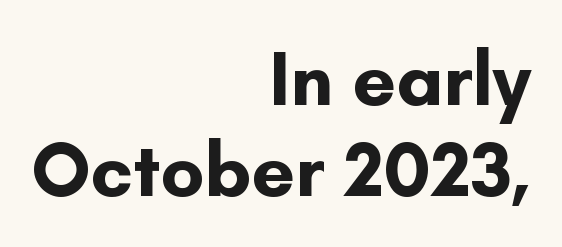
Is the block centered? No — it sits flush against the right margin. Note the varied advance widths — an 'i' is clearly narrower than an 'm'. Clear beneath every line of the passage. Each letter's strokes conclude bluntly, with no projecting serifs.
